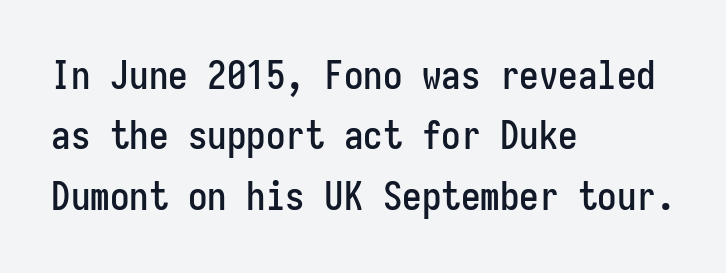
Q: Is the text italic (slanted)? A: No, it is upright.
Q: Is the typeface a serif or a sans-serif typeface? A: Sans-serif.
Q: Is the text underlined? A: No.
Q: How is the paragraph aligned? A: Left-aligned.
Q: Is the spacing between letters normal or unusually wide? A: Normal.
Q: Is the spacing between lines tight, normal or loose? A: Normal.
Q: Width (condensed, normal, or wide)? A: Condensed.
Q: Stroke contrast? A: Low.
Q: x-height? A: Medium.
Q: Monospaced? A: Yes.
